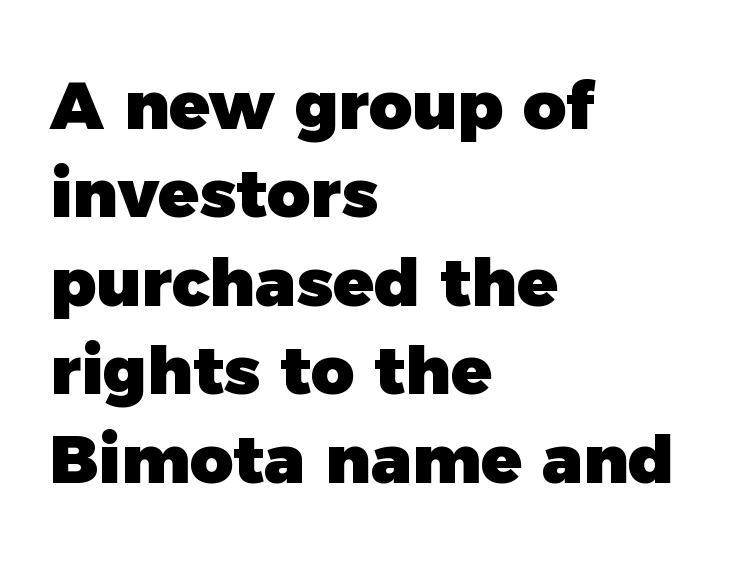
Typographic density is high because the face is bold. Is this a fixed-width face? No — the glyphs have proportional, varying widths. The type is set solid horizontally, with unmodified tracking. The zone under the glyphs is completely vacant.
